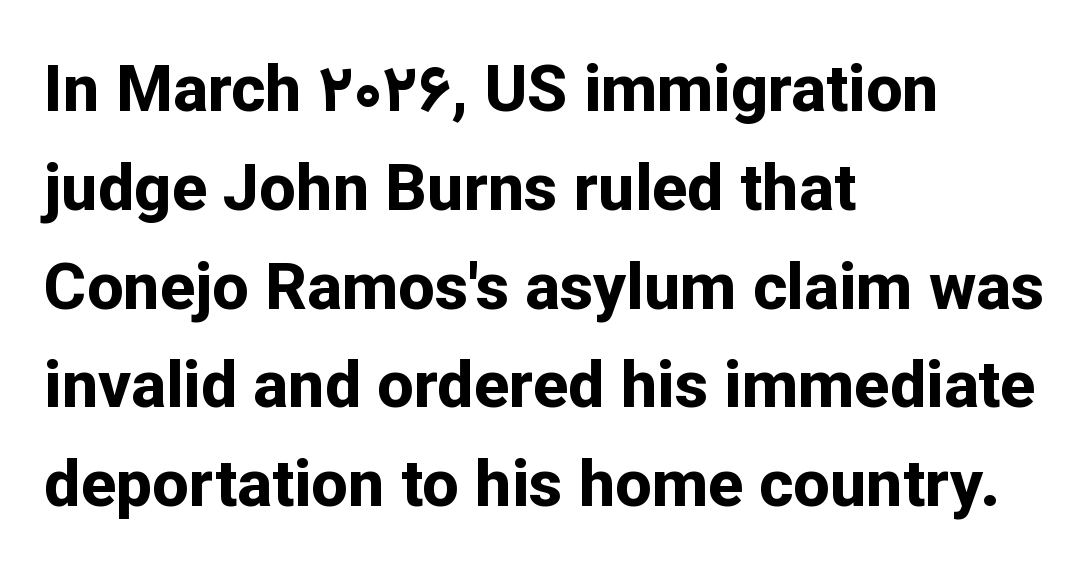
The image shows 65 px bold sans-serif type, upright; set left-aligned, normal line spacing (1.52x), normal letter spacing, not underlined; low stroke contrast and a medium x-height.
